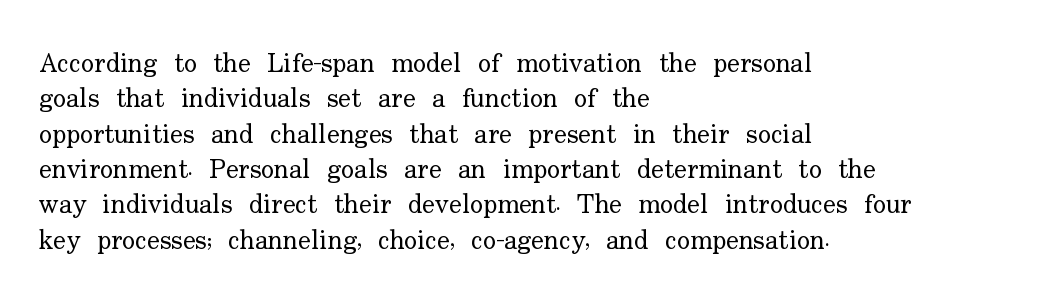
The image shows 27 px text type, upright; set left-aligned, normal line spacing (1.31x), normal letter spacing, not underlined.
